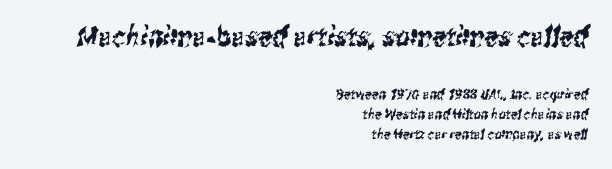
In terms of letterform style, serifs are entirely absent. The baseline area is clear. The face used here appears at its bigger size in the upper chunk. If you measured baseline to baseline, you'd find a middling distance. Is the letter spacing exaggerated? No — it looks like the ordinary default.
